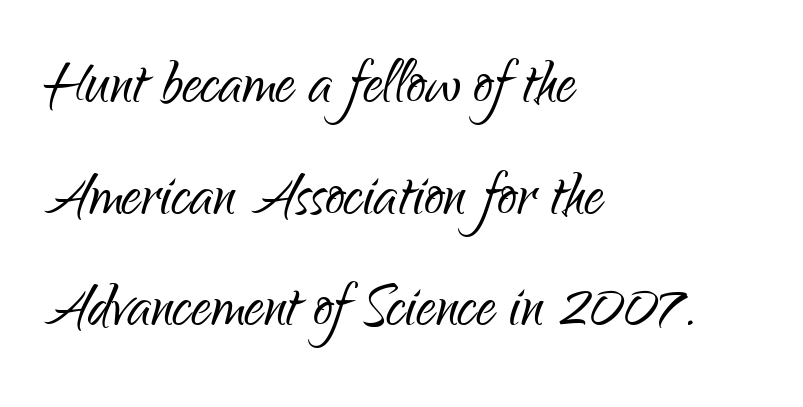
Q: Is the text bold? A: No.
Q: Is the text italic (slanted)? A: Yes.
Q: Is the typeface a serif or a sans-serif typeface? A: Sans-serif.
Q: Is the text underlined? A: No.
Q: How is the paragraph aligned? A: Left-aligned.
Q: Is the spacing between letters normal or unusually wide? A: Normal.
Q: Is the spacing between lines tight, normal or loose? A: Normal.
Q: Width (condensed, normal, or wide)? A: Condensed.
Q: Stroke contrast? A: Low.
Q: x-height? A: Small.
Q: Monospaced? A: No.
